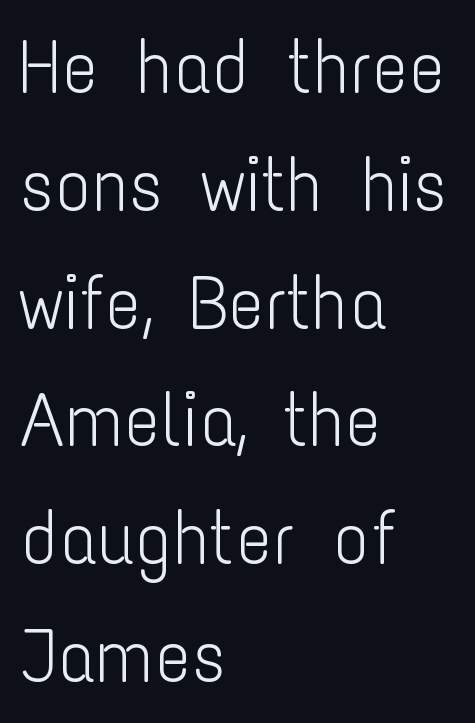
Q: Is the text bold? A: No.
Q: Is the text italic (slanted)? A: No, it is upright.
Q: Is the typeface a serif or a sans-serif typeface? A: Sans-serif.
Q: Is the text underlined? A: No.
Q: How is the paragraph aligned? A: Left-aligned.
Q: Is the spacing between letters normal or unusually wide? A: Normal.
Q: Is the spacing between lines tight, normal or loose? A: Normal.
Q: Width (condensed, normal, or wide)? A: Condensed.
Q: Stroke contrast? A: Low.
Q: x-height? A: Medium.
Q: Monospaced? A: No.
